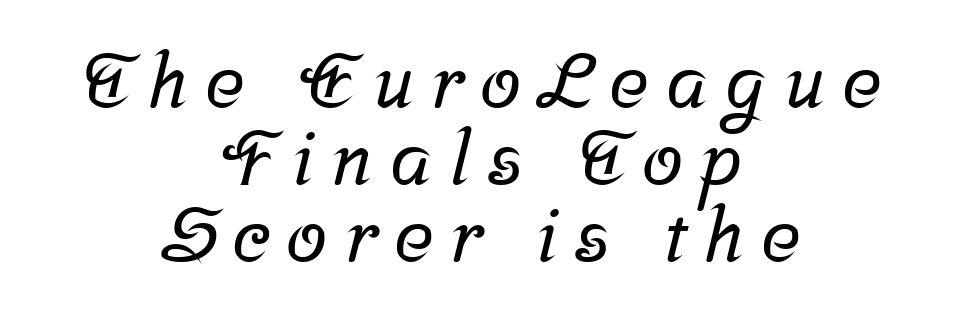
The designer dialed line spacing down below the default. In terms of letterspacing, this is a distinctly airy, spread setting. Each letter keeps its own natural width here, so spacing adapts to shape. Teacher's note: observe the equal gaps on both sides — that is centered alignment. Nobody drew a line under any word here.
